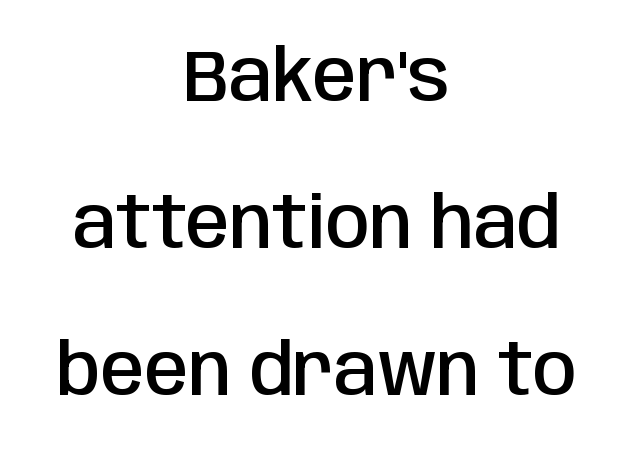
This sample uses a sans-serif face. A clean baseline with only descenders dipping below it. Semibold letterforms, between regular and bold. Neither beginnings nor endings align; midpoints do. Note the varied advance widths — an 'i' is clearly narrower than an 'm'. The lettering stays uniformly vertical, giving the passage a roman look.
